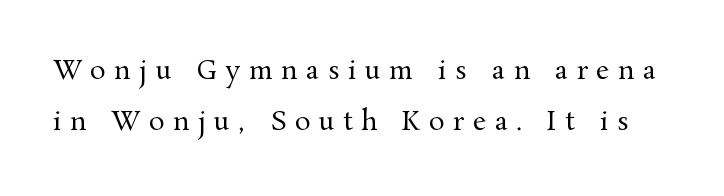
Compared with typical body copy, the letter spacing here is much looser. Does the leading feel generous? Absolutely, it's lavish. Posture: upright roman. The passage shown is not underscored anywhere.
